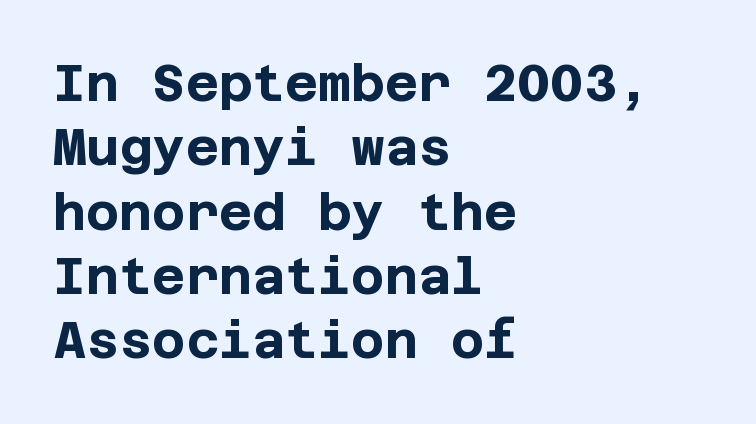
Q: Is the text bold? A: Yes.
Q: Is the text italic (slanted)? A: No, it is upright.
Q: Is the typeface a serif or a sans-serif typeface? A: Sans-serif.
Q: Is the text underlined? A: No.
Q: How is the paragraph aligned? A: Left-aligned.
Q: Is the spacing between letters normal or unusually wide? A: Normal.
Q: Is the spacing between lines tight, normal or loose? A: Normal.
Q: Width (condensed, normal, or wide)? A: Normal.
Q: Stroke contrast? A: Low.
Q: x-height? A: Large.
